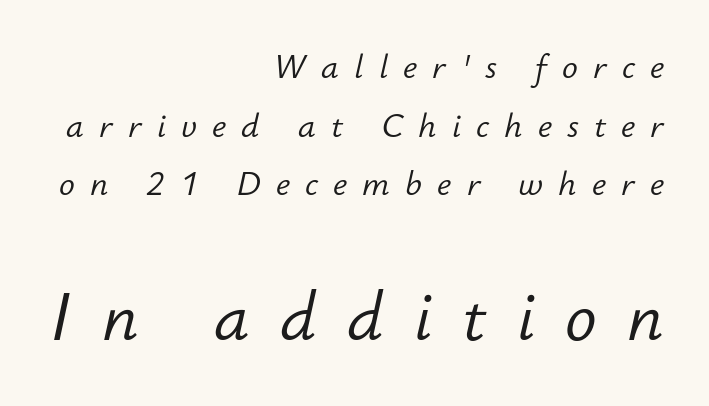
Q: Is the text bold? A: No.
Q: Is the text italic (slanted)? A: Yes, it leans right by about 12 degrees.
Q: Is the text underlined? A: No.
Q: How is the paragraph aligned? A: Right-aligned.
Q: Is the spacing between letters normal or unusually wide? A: Unusually wide.
Q: Which block of text is set in a larger size, the first (top) or the second (bottom)? A: The second (bottom) one.
Q: Width (condensed, normal, or wide)? A: Normal.
Q: Stroke contrast? A: Low.
Q: x-height? A: Small.
Q: Monospaced? A: No.
